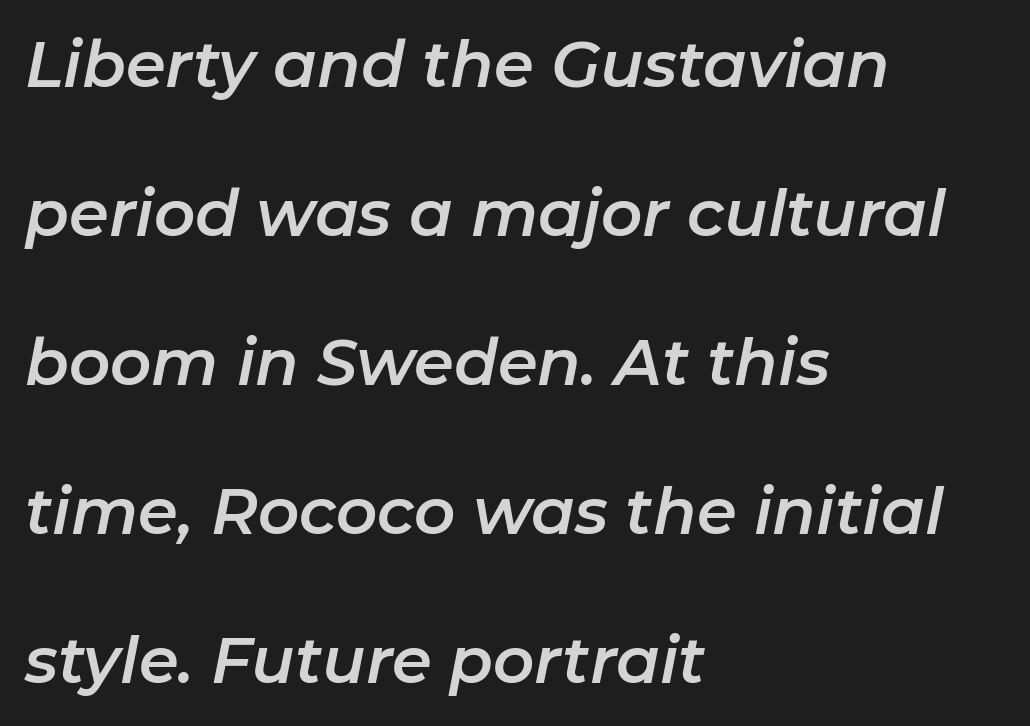
{"italic": "yes", "lean": "right", "slant_degrees": 11, "width": "normal", "stroke_contrast": "low", "x_height": "medium", "monospaced": "no", "underline": "no", "align": "left", "line_spacing": "loose", "line_spacing_ratio": 2.33, "letter_spacing": "normal", "letter_spacing_em": 0.0, "glyph_px": 64}
